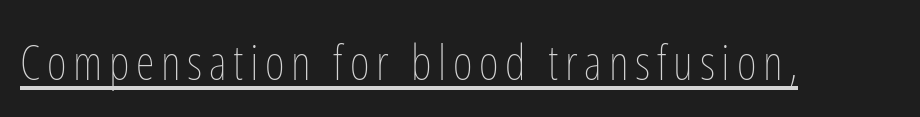
{"italic": "no", "bold": "no", "weight": "thin", "width": "condensed", "stroke_contrast": "low", "x_height": "medium", "monospaced": "no", "underline": "yes", "glyph_px": 48}
